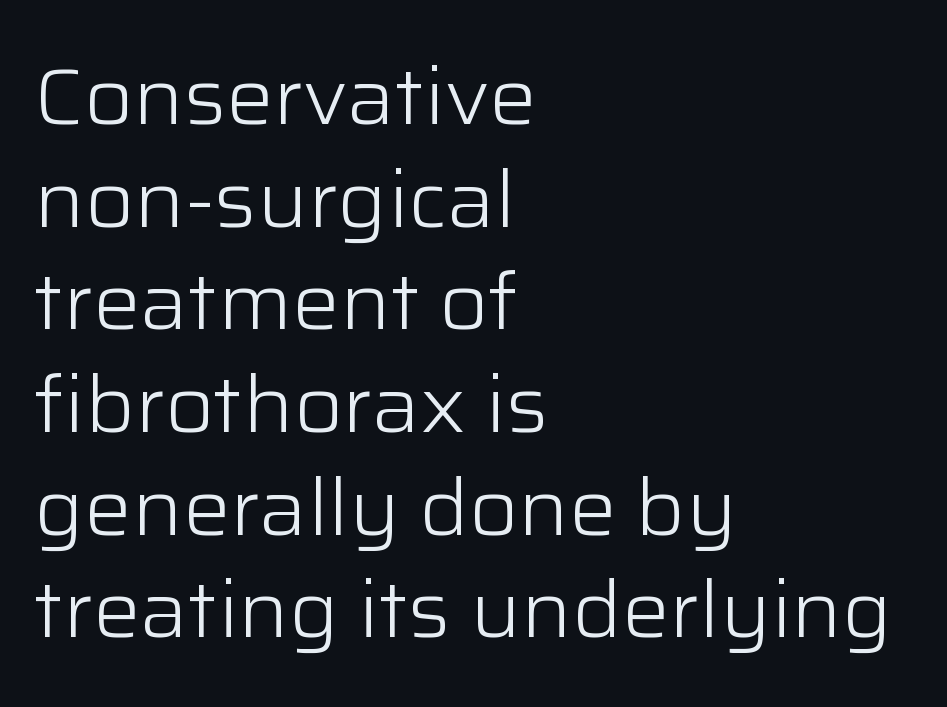
The image shows 79 px light sans-serif type, upright; set left-aligned, normal line spacing (1.3x), normal letter spacing, not underlined; low stroke contrast and a medium x-height.
